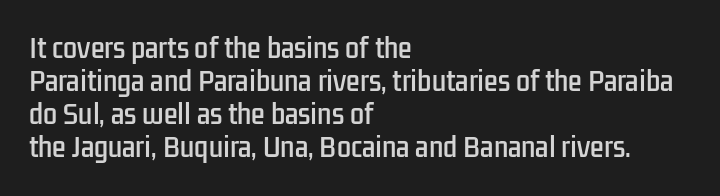
{"italic": "no", "underline": "no", "align": "left", "line_spacing": "normal", "line_spacing_ratio": 1.32, "letter_spacing": "normal", "letter_spacing_em": 0.0, "glyph_px": 25}
